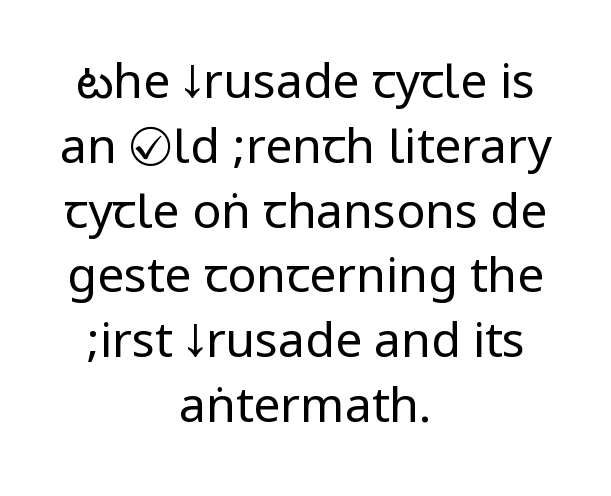
The image shows 48 px regular-weight, condensed sans-serif type, upright; set centered, normal line spacing (1.35x), normal letter spacing, not underlined; low stroke contrast.
